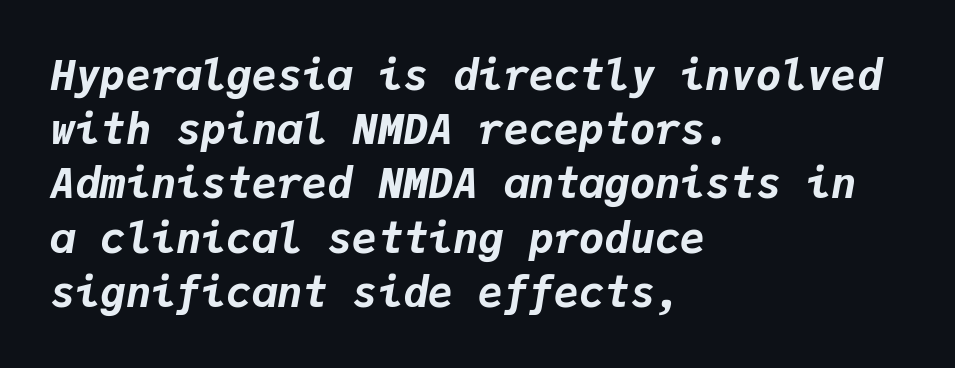
{"italic": "yes", "lean": "right", "slant_degrees": 9, "bold": "yes", "weight": "bold", "width": "normal", "stroke_contrast": "low", "x_height": "medium", "monospaced": "yes", "underline": "no", "align": "left", "line_spacing": "normal", "line_spacing_ratio": 1.29, "letter_spacing": "normal", "letter_spacing_em": 0.0, "glyph_px": 42}
